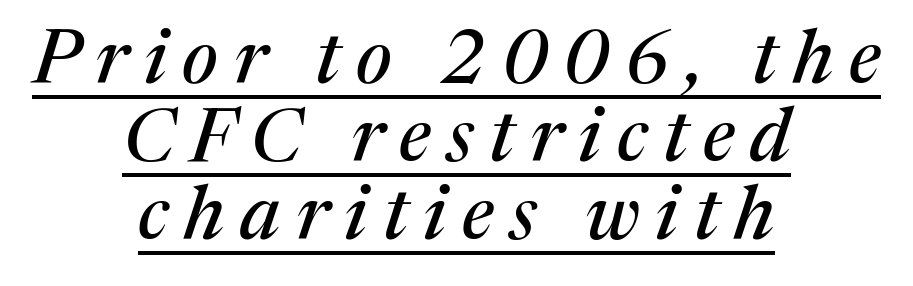
You could only call the tracking loose — the letters float apart. Spacing verdict: proportional, widths tailored to each character. The lettering is marked with a stroke running underneath it. Small tapered or slab feet sit at the stroke ends, so this counts as serif.
